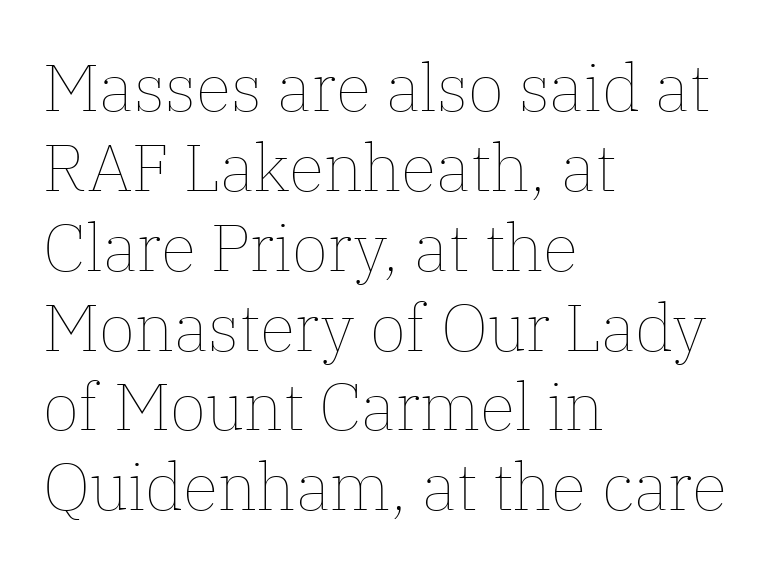
Caption: standard tracking, unaltered. The typography opts for an upright posture over an oblique one. The weight tops out at a normal text grade. The passage is arranged the way most books set body copy — flush left. Underlining? Definitely not there. Character widths vary here, with narrow letters taking less room than wide ones.
